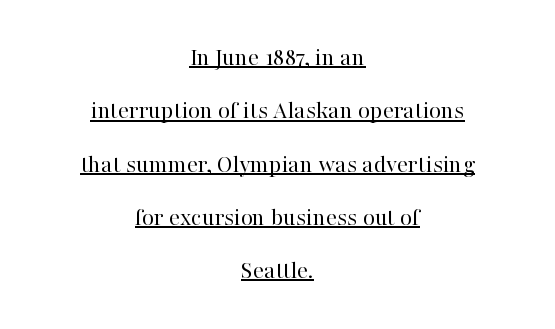
{"italic": "no", "bold": "no", "underline": "yes", "align": "center", "line_spacing": "loose", "line_spacing_ratio": 2.05, "letter_spacing": "normal", "letter_spacing_em": 0.0, "glyph_px": 26}
